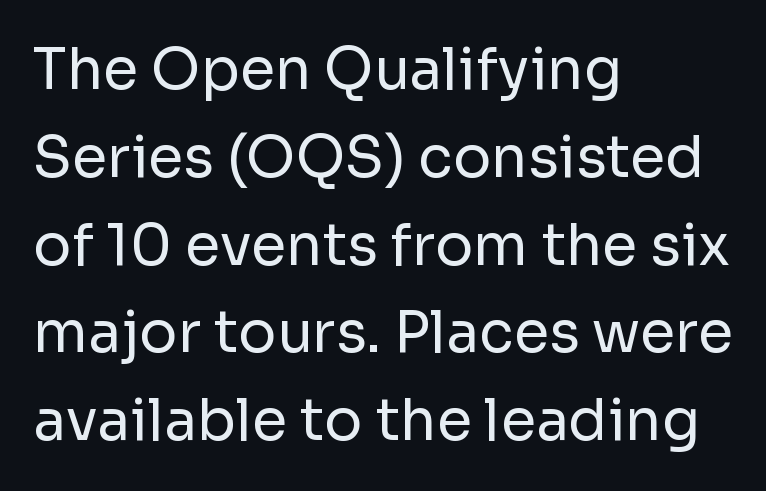
Caption: standard tracking, unaltered. A bare baseline throughout the passage. The leading is moderate, giving the passage an even texture. What kind of face is this? One without serifs — a sans.
